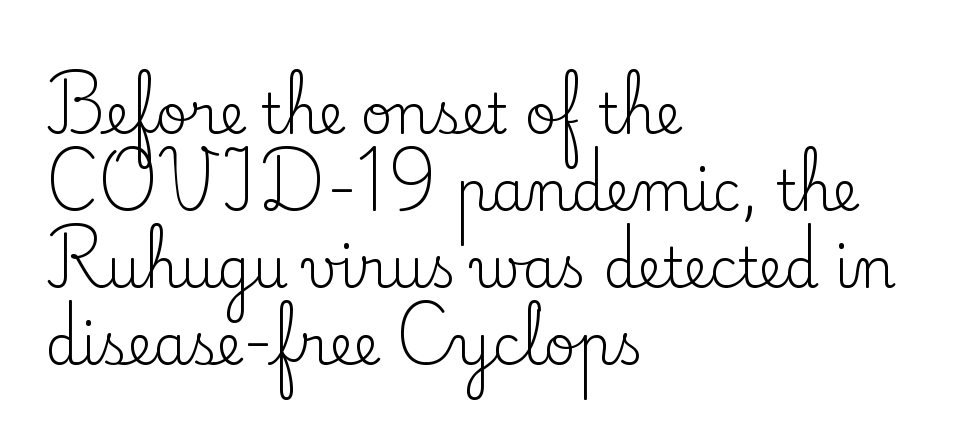
A clean baseline with only descenders dipping below it. A typesetter would call this proportional, since set widths differ per character. Standard letterfit; no display-style spreading of the glyphs.
